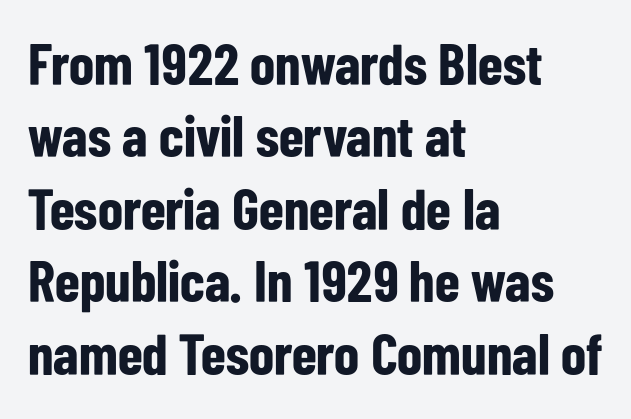
Q: Is the text bold? A: Yes.
Q: Is the text italic (slanted)? A: No, it is upright.
Q: Is the typeface a serif or a sans-serif typeface? A: Sans-serif.
Q: Is the text underlined? A: No.
Q: How is the paragraph aligned? A: Left-aligned.
Q: Is the spacing between letters normal or unusually wide? A: Normal.
Q: Is the spacing between lines tight, normal or loose? A: Normal.
Q: Width (condensed, normal, or wide)? A: Condensed.
Q: Stroke contrast? A: Low.
Q: x-height? A: Medium.
Q: Monospaced? A: No.
